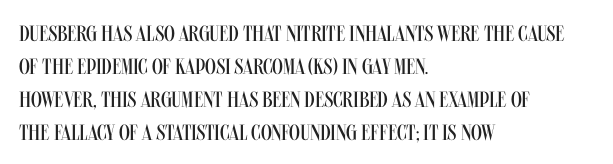
The image shows 22 px text type, upright; set left-aligned, normal line spacing (1.5x), normal letter spacing, not underlined.
